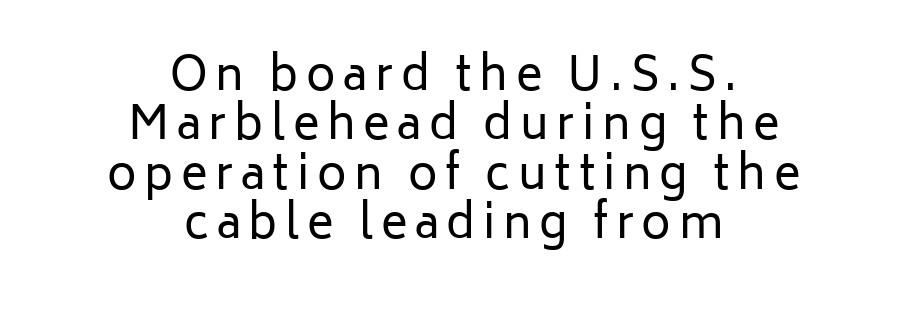
Centered paragraph, ragged on both sides. Plain, unruled lines of type. Notice how the stems are strictly vertical — no italics here. Stroke mass is kept to a normal reading level or below. Each letter's strokes conclude bluntly, with no projecting serifs.
